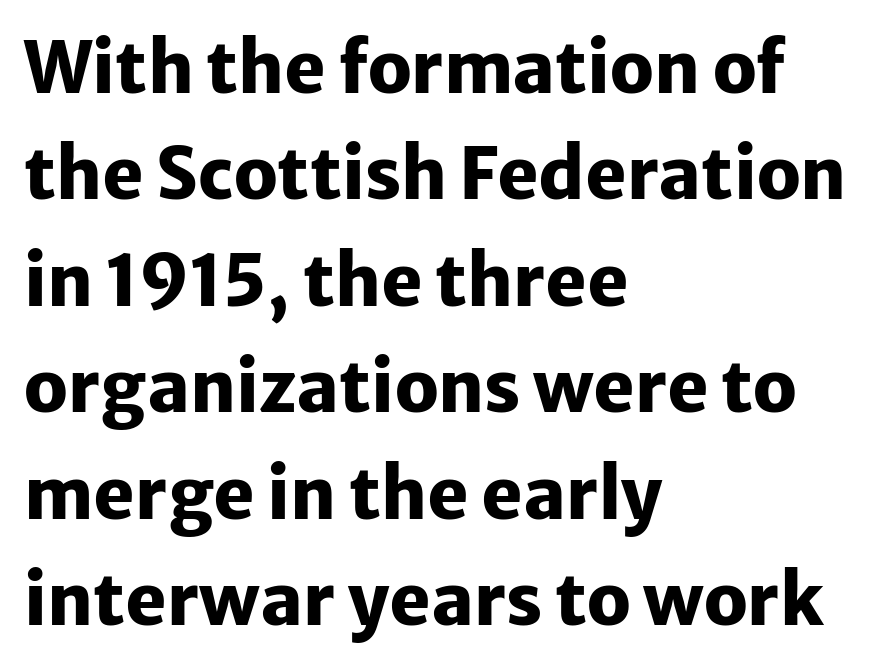
{"serif": "no", "italic": "no", "bold": "yes", "weight": "heavy", "width": "normal", "stroke_contrast": "low", "x_height": "medium", "monospaced": "no", "underline": "no", "align": "left", "line_spacing": "normal", "line_spacing_ratio": 1.52, "letter_spacing": "normal", "letter_spacing_em": 0.0, "glyph_px": 70}
